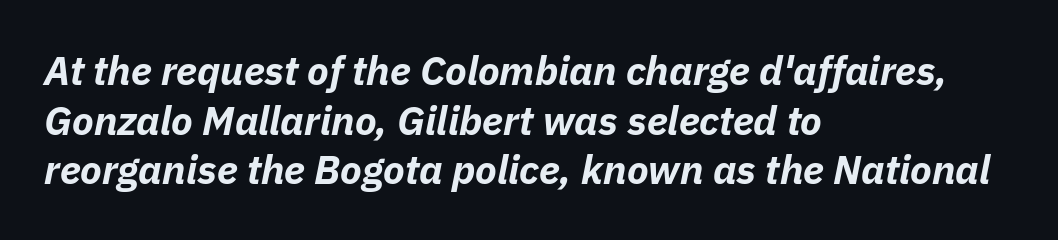
Q: Is the text bold? A: Yes.
Q: Is the text italic (slanted)? A: Yes, it leans right by about 11 degrees.
Q: Is the text underlined? A: No.
Q: How is the paragraph aligned? A: Left-aligned.
Q: Is the spacing between letters normal or unusually wide? A: Normal.
Q: Width (condensed, normal, or wide)? A: Normal.
Q: Stroke contrast? A: Low.
Q: x-height? A: Medium.
Q: Monospaced? A: No.
